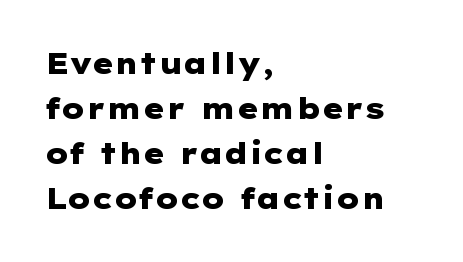
The image shows 29 px heavy, wide sans-serif type, upright; set left-aligned, normal line spacing (1.55x), normal letter spacing, not underlined; low stroke contrast and a medium x-height.
